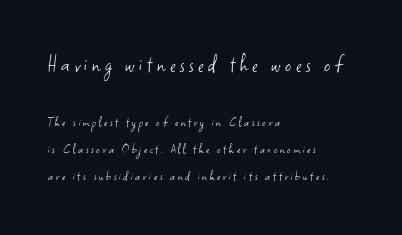
Q: Is the text bold? A: No.
Q: Is the text italic (slanted)? A: Yes.
Q: Is the text underlined? A: No.
Q: How is the paragraph aligned? A: Left-aligned.
Q: Is the spacing between lines tight, normal or loose? A: Loose.
Q: Which block of text is set in a larger size, the first (top) or the second (bottom)? A: The first (top) one.
